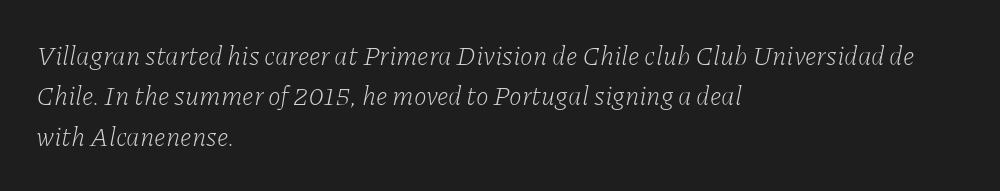
The image shows 26 px text type, italic (leaning right); set left-aligned, normal line spacing (1.55x), normal letter spacing, not underlined.
